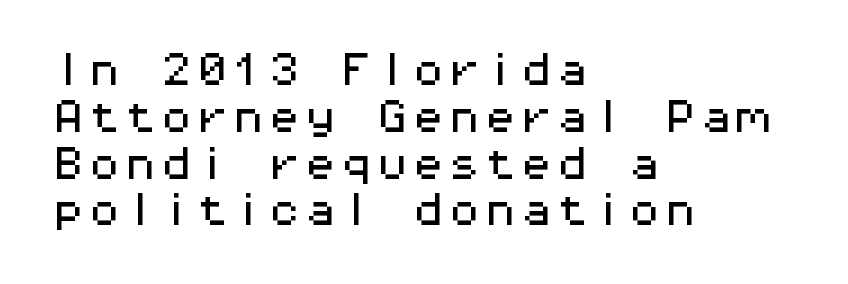
Normally led — the rows are evenly, conventionally spaced. Tracking here is standard; glyphs follow each other at the usual distance. Each row of text sits above clean, open space. Classification — sans serif. The face used here is monospaced, like something from a code editor.
